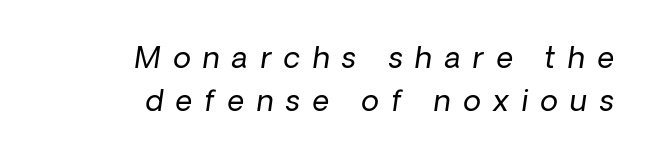
Q: Is the text bold? A: No.
Q: Is the text italic (slanted)? A: Yes, it leans right by about 8 degrees.
Q: Is the text underlined? A: No.
Q: How is the paragraph aligned? A: Right-aligned.
Q: Is the spacing between letters normal or unusually wide? A: Unusually wide.
Q: Is the spacing between lines tight, normal or loose? A: Normal.
Q: Width (condensed, normal, or wide)? A: Normal.
Q: Stroke contrast? A: Low.
Q: x-height? A: Medium.
Q: Monospaced? A: No.
